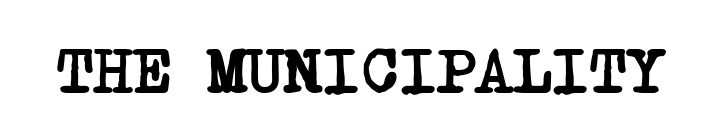
Q: Is the text bold? A: Yes.
Q: Is the typeface a serif or a sans-serif typeface? A: Serif.
Q: Is the text underlined? A: No.
Q: Is the spacing between letters normal or unusually wide? A: Normal.
Q: Width (condensed, normal, or wide)? A: Condensed.
Q: Stroke contrast? A: Low.
Q: x-height? A: Large.
